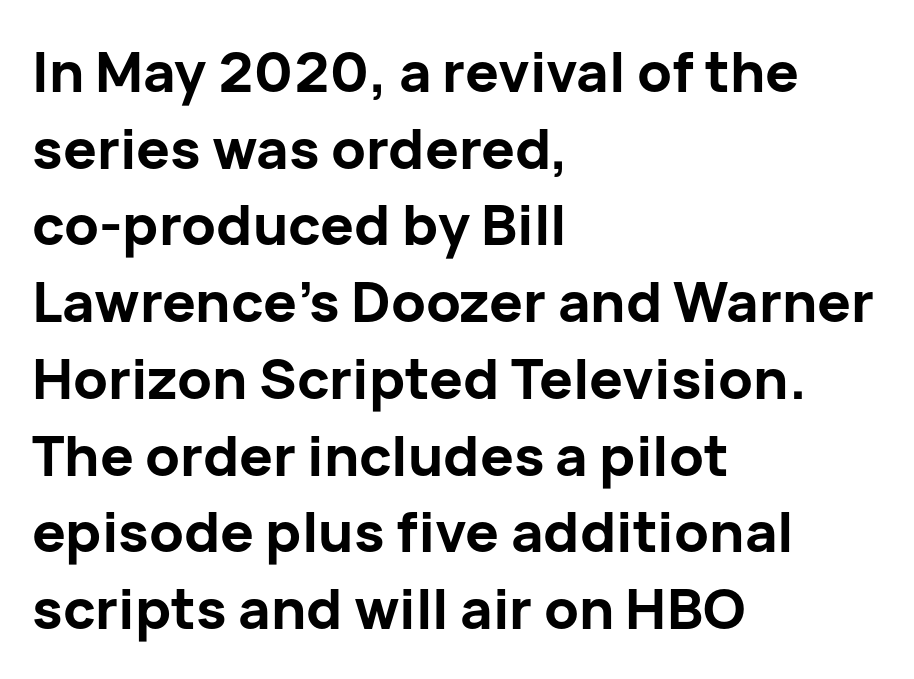
Q: Is the text bold? A: Yes.
Q: Is the text italic (slanted)? A: No, it is upright.
Q: Is the typeface a serif or a sans-serif typeface? A: Sans-serif.
Q: Is the text underlined? A: No.
Q: How is the paragraph aligned? A: Left-aligned.
Q: Is the spacing between letters normal or unusually wide? A: Normal.
Q: Is the spacing between lines tight, normal or loose? A: Normal.
Q: Width (condensed, normal, or wide)? A: Normal.
Q: Stroke contrast? A: Low.
Q: x-height? A: Medium.
Q: Monospaced? A: No.
